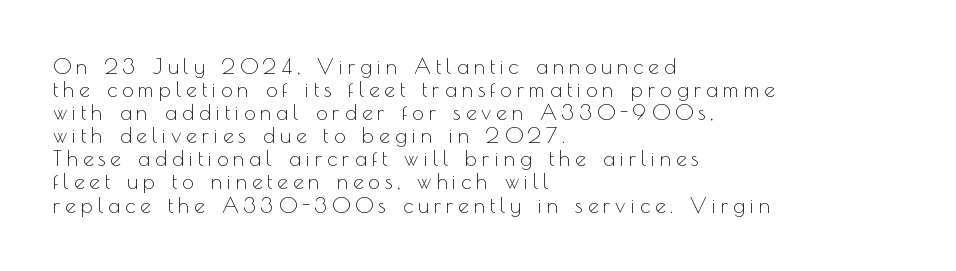
Q: Is the text bold? A: No.
Q: Is the text italic (slanted)? A: No, it is upright.
Q: Is the text underlined? A: No.
Q: How is the paragraph aligned? A: Left-aligned.
Q: Is the spacing between letters normal or unusually wide? A: Unusually wide.
Q: Is the spacing between lines tight, normal or loose? A: Tight.
